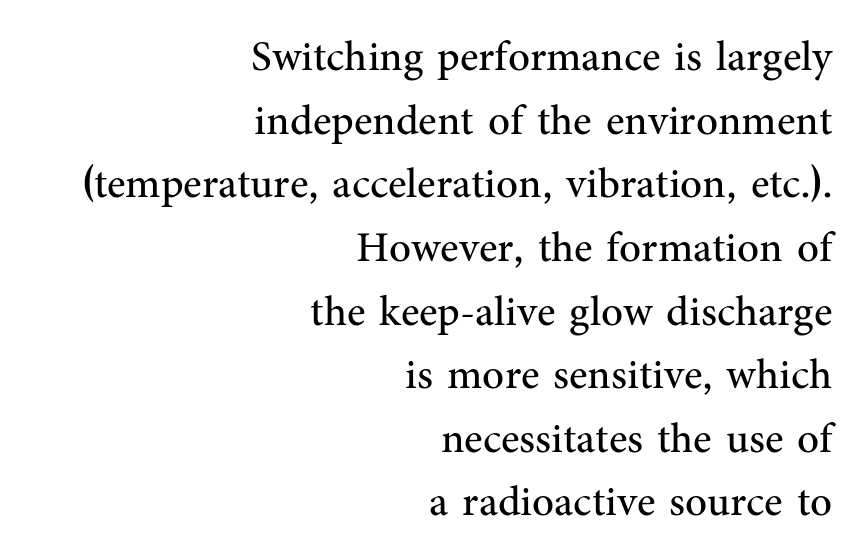
{"serif": "yes", "italic": "no", "bold": "no", "weight": "regular", "width": "normal", "stroke_contrast": "medium", "x_height": "medium", "monospaced": "no", "underline": "no", "align": "right", "line_spacing": "normal", "line_spacing_ratio": 1.48, "letter_spacing": "normal", "letter_spacing_em": 0.0, "glyph_px": 43}
